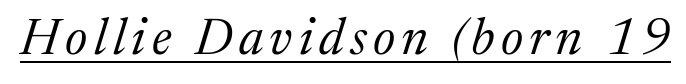
The image shows 51 px regular-weight serif type, italic (leaning right); set underlined; medium stroke contrast and a medium x-height.
